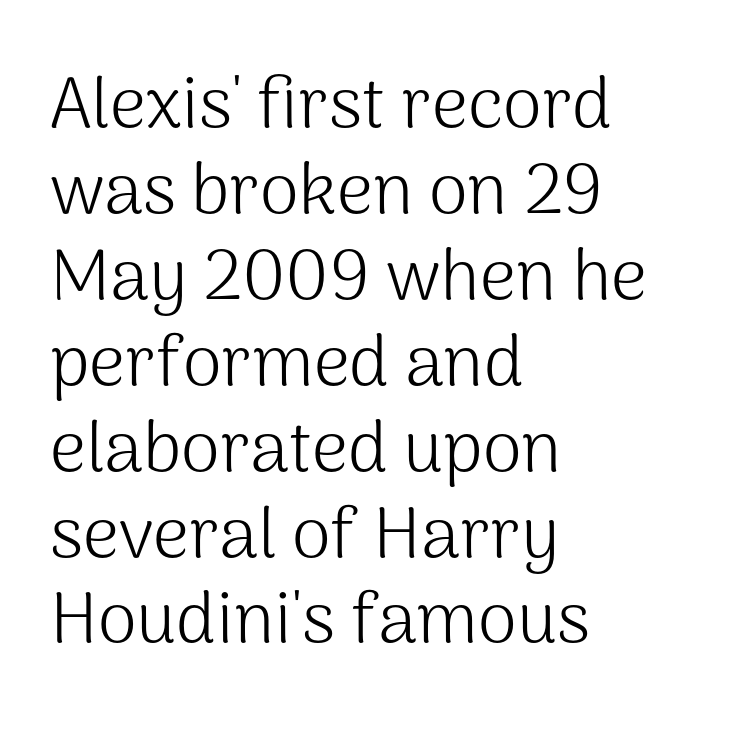
{"serif": "no", "italic": "no", "bold": "no", "weight": "light", "width": "normal", "stroke_contrast": "medium", "x_height": "medium", "monospaced": "no", "underline": "no", "align": "left", "line_spacing_ratio": 1.21, "letter_spacing": "normal", "letter_spacing_em": 0.0, "glyph_px": 71}
